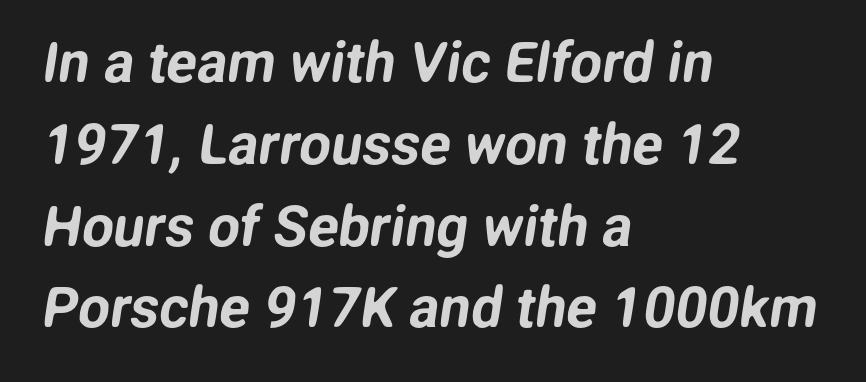
The image shows 56 px sans-serif type; set left-aligned, normal line spacing (1.46x), normal letter spacing, not underlined; low stroke contrast and a medium x-height.
